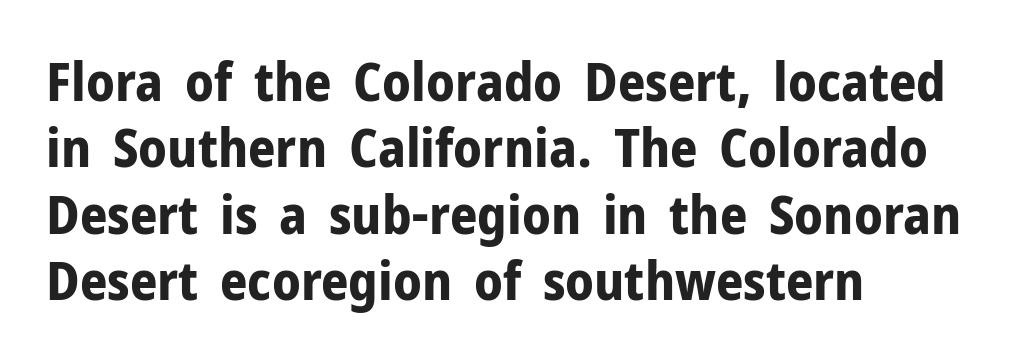
Q: Is the text bold? A: Yes.
Q: Is the text italic (slanted)? A: No, it is upright.
Q: Is the typeface a serif or a sans-serif typeface? A: Sans-serif.
Q: Is the text underlined? A: No.
Q: How is the paragraph aligned? A: Left-aligned.
Q: Is the spacing between letters normal or unusually wide? A: Normal.
Q: Width (condensed, normal, or wide)? A: Normal.
Q: Stroke contrast? A: Low.
Q: x-height? A: Medium.
Q: Monospaced? A: No.
